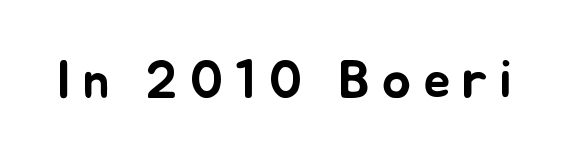
{"italic": "no", "width": "normal", "stroke_contrast": "low", "x_height": "small", "monospaced": "no", "underline": "no", "letter_spacing": "wide", "letter_spacing_em": 0.22, "glyph_px": 54}
